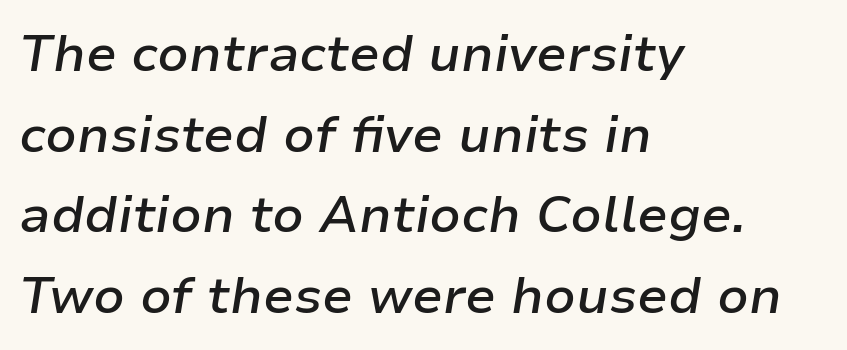
The image shows 51 px semibold type, italic (leaning right); set left-aligned, normal line spacing (1.58x), normal letter spacing, not underlined; low stroke contrast and a medium x-height.
